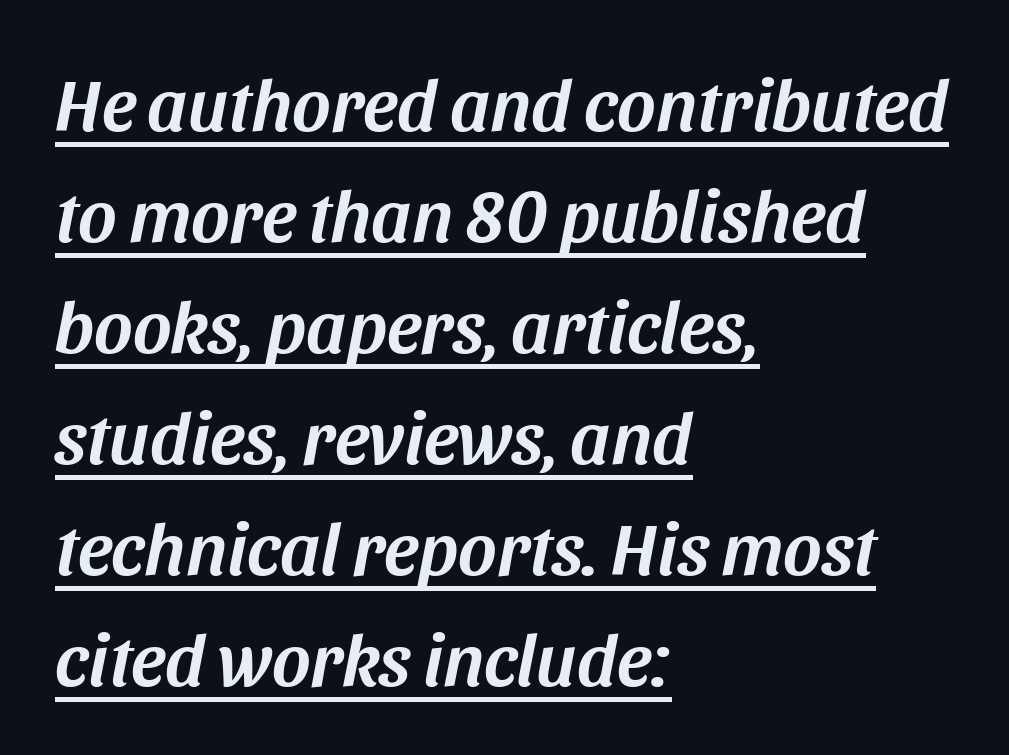
{"italic": "yes", "lean": "right", "slant_degrees": 11, "width": "normal", "stroke_contrast": "medium", "x_height": "large", "monospaced": "no", "underline": "yes", "align": "left", "line_spacing": "normal", "line_spacing_ratio": 1.5, "letter_spacing": "normal", "letter_spacing_em": 0.0, "glyph_px": 74}
